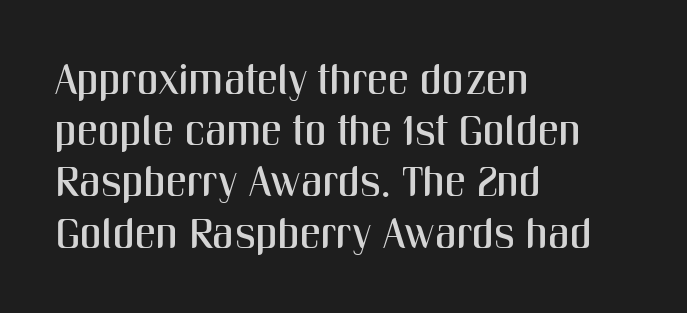
{"serif": "no", "italic": "no", "width": "condensed", "stroke_contrast": "medium", "x_height": "medium", "monospaced": "no", "underline": "no", "align": "left", "line_spacing_ratio": 1.22, "letter_spacing": "normal", "letter_spacing_em": 0.0, "glyph_px": 42}
